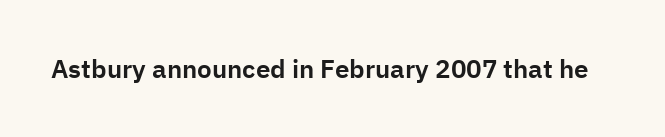
Q: Is the text italic (slanted)? A: No, it is upright.
Q: Is the text underlined? A: No.
Q: Is the spacing between letters normal or unusually wide? A: Normal.
